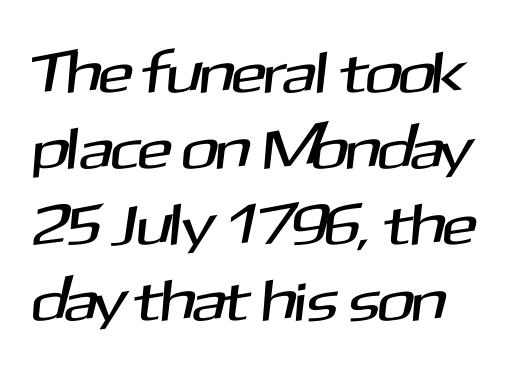
Q: Is the typeface a serif or a sans-serif typeface? A: Sans-serif.
Q: Is the text underlined? A: No.
Q: Is the spacing between letters normal or unusually wide? A: Normal.
Q: Is the spacing between lines tight, normal or loose? A: Normal.
Q: Width (condensed, normal, or wide)? A: Normal.
Q: Stroke contrast? A: Medium.
Q: x-height? A: Medium.
Q: Monospaced? A: No.
